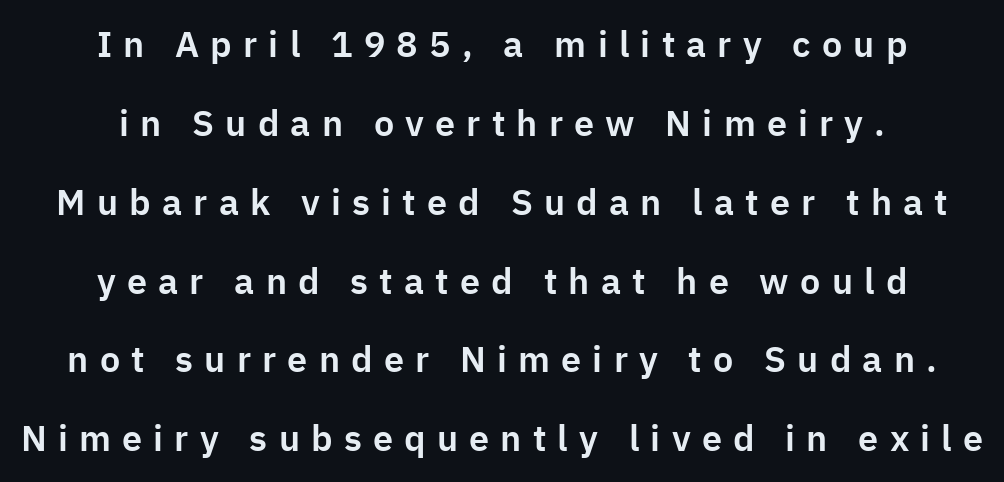
The image shows 36 px sans-serif type, upright; set centered, loose line spacing (2.19x), unusually wide letter spacing (+0.31 em), not underlined; low stroke contrast and a medium x-height.
